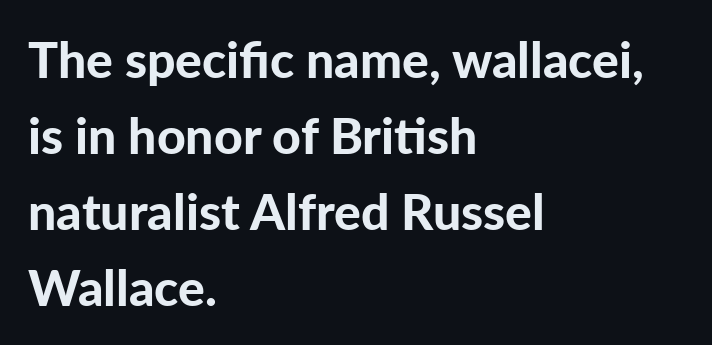
{"serif": "no", "italic": "no", "bold": "yes", "weight": "bold", "width": "normal", "stroke_contrast": "low", "x_height": "medium", "monospaced": "no", "underline": "no", "align": "left", "line_spacing": "normal", "line_spacing_ratio": 1.52, "letter_spacing": "normal", "letter_spacing_em": 0.0, "glyph_px": 50}
